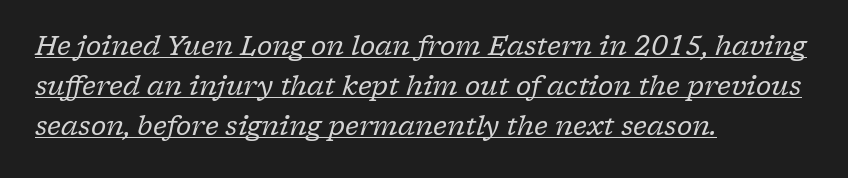
{"italic": "yes", "lean": "right", "slant_degrees": 17, "bold": "no", "underline": "yes", "align": "left", "line_spacing": "normal", "line_spacing_ratio": 1.54, "letter_spacing": "normal", "letter_spacing_em": 0.0, "glyph_px": 26}
